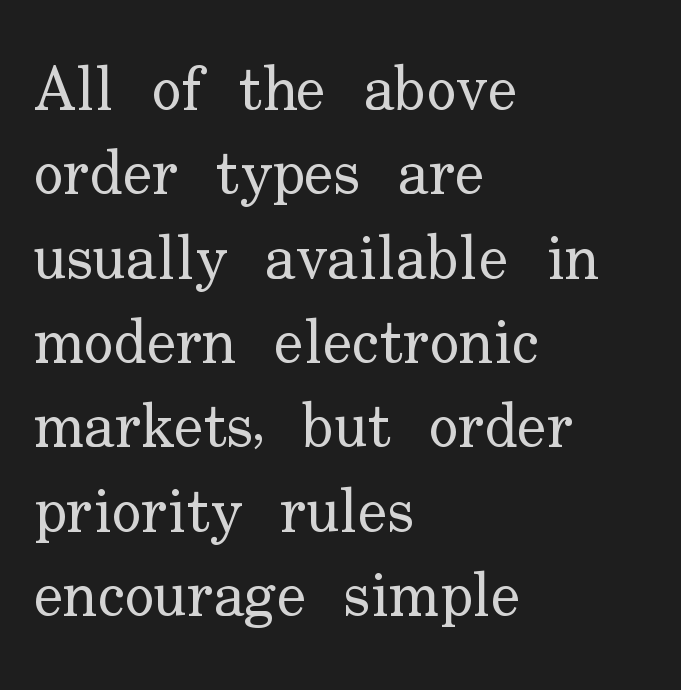
Ordinary non-slanted type is in use. The text was rendered using a seriffed face with decorative stroke endings. No extra tracking has been applied to these lines. Ink coverage per letter is moderate at most.
